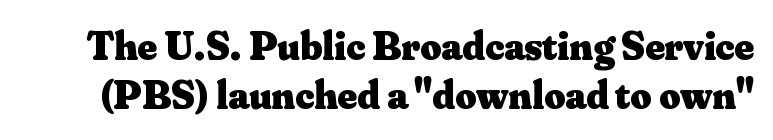
You'd pick this weight for a headline — it's a proper bold. This is roman type, the default non-slanted kind. The face used here is seriffed, in the tradition of book romans. Clear beneath every line of the passage. The passage shown is typed in a proportional face where columns would drift. Look at the tracking — it's just the regular setting, nothing added.
